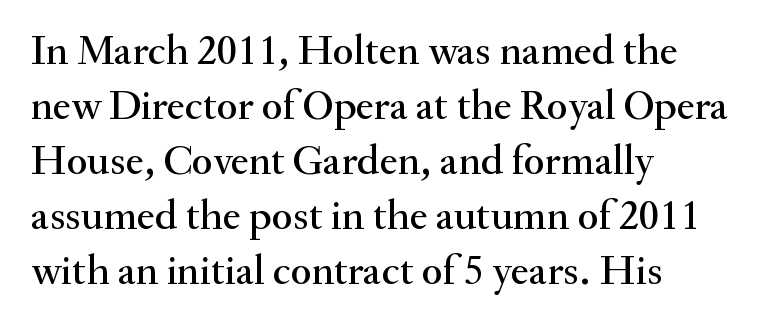
Every stem runs plumb, perpendicular to the baseline. What's the leading like? Ordinary, nothing unusual. The paragraph has a hard left edge and a soft right edge. The typeface chosen for these lines features serifs.
